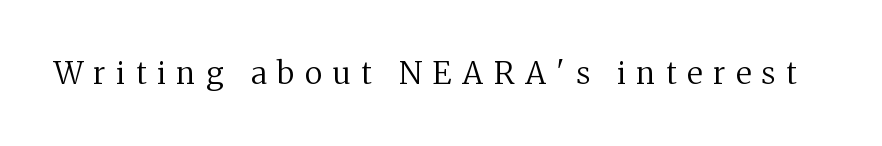
{"serif": "yes", "italic": "no", "bold": "no", "weight": "regular", "width": "normal", "stroke_contrast": "medium", "x_height": "medium", "monospaced": "no", "underline": "no", "letter_spacing": "wide", "letter_spacing_em": 0.34, "glyph_px": 31}
